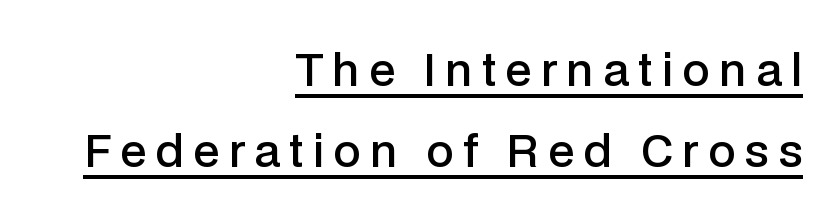
{"serif": "no", "italic": "no", "bold": "semi", "weight": "semibold", "width": "normal", "stroke_contrast": "low", "x_height": "medium", "monospaced": "no", "underline": "yes", "align": "right", "line_spacing_ratio": 1.85, "letter_spacing": "wide", "letter_spacing_em": 0.21, "glyph_px": 44}
